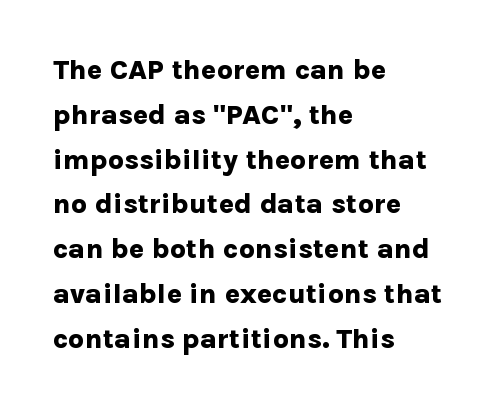
{"serif": "no", "italic": "no", "bold": "yes", "weight": "bold", "width": "normal", "stroke_contrast": "low", "x_height": "medium", "monospaced": "no", "underline": "no", "align": "left", "line_spacing": "normal", "line_spacing_ratio": 1.6, "letter_spacing": "normal", "letter_spacing_em": 0.0, "glyph_px": 28}
